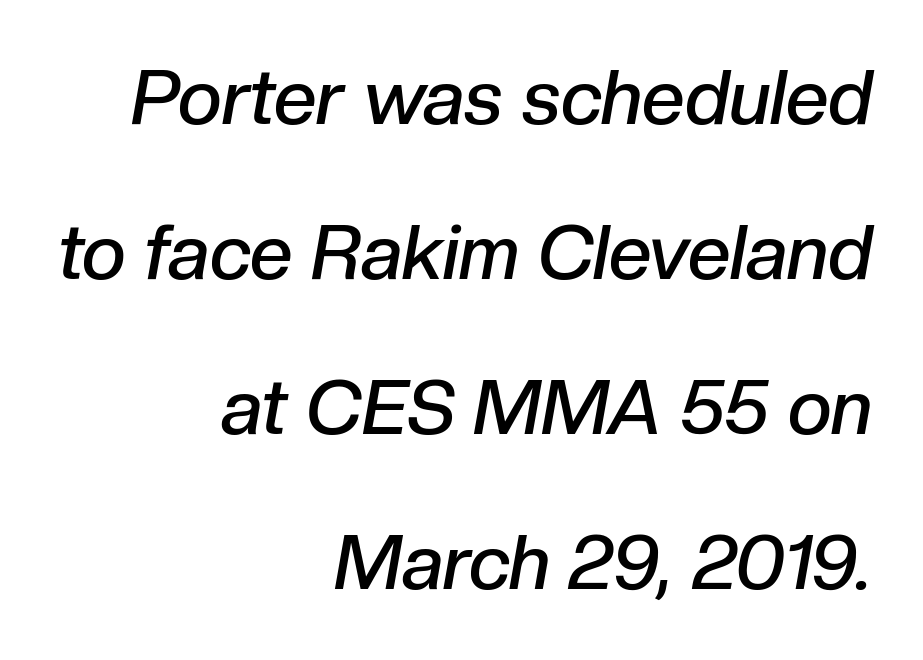
{"italic": "yes", "lean": "right", "slant_degrees": 10, "bold": "semi", "weight": "semibold", "width": "normal", "stroke_contrast": "low", "x_height": "medium", "monospaced": "no", "underline": "no", "align": "right", "line_spacing": "loose", "line_spacing_ratio": 2.04, "letter_spacing": "normal", "letter_spacing_em": 0.0, "glyph_px": 76}
